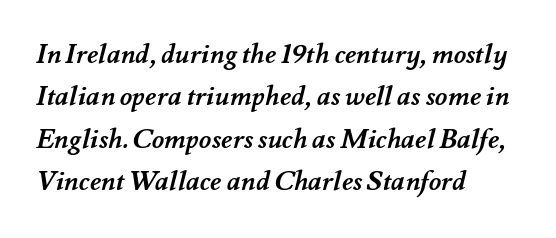
Q: Is the text bold? A: Yes.
Q: Is the text underlined? A: No.
Q: How is the paragraph aligned? A: Left-aligned.
Q: Is the spacing between letters normal or unusually wide? A: Normal.
Q: Is the spacing between lines tight, normal or loose? A: Normal.
